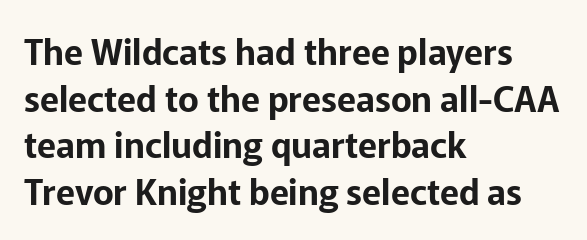
Q: Is the text italic (slanted)? A: No, it is upright.
Q: Is the typeface a serif or a sans-serif typeface? A: Sans-serif.
Q: Is the text underlined? A: No.
Q: How is the paragraph aligned? A: Left-aligned.
Q: Is the spacing between letters normal or unusually wide? A: Normal.
Q: Is the spacing between lines tight, normal or loose? A: Normal.
Q: Width (condensed, normal, or wide)? A: Normal.
Q: Stroke contrast? A: Low.
Q: x-height? A: Medium.
Q: Monospaced? A: No.
